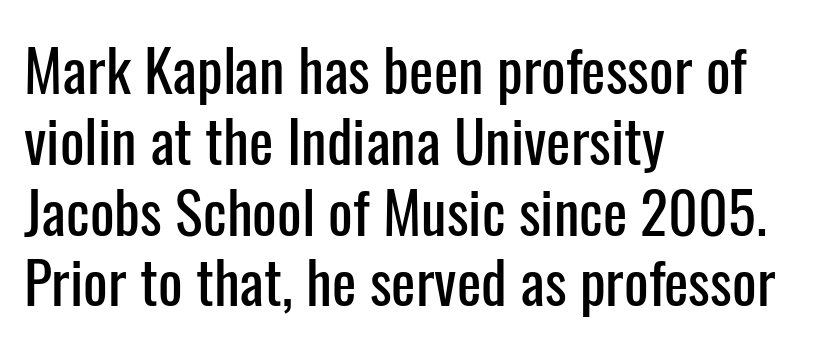
Posture: straight, roman, zero tilt. Look at the tracking — it's just the regular setting, nothing added. Spacing verdict: proportional, widths tailored to each character. Glance below the letters and you will spot only blank space. Letterform terminals end flat and unadorned throughout the passage.
